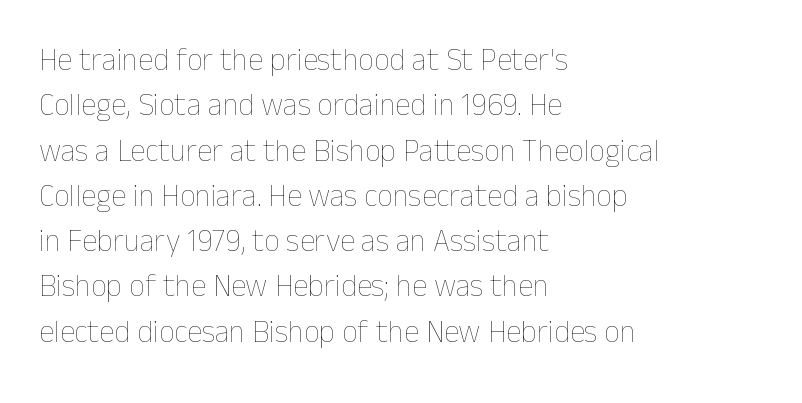
{"italic": "no", "bold": "no", "weight": "thin", "width": "normal", "stroke_contrast": "low", "x_height": "medium", "monospaced": "no", "underline": "no", "align": "left", "line_spacing": "normal", "line_spacing_ratio": 1.46, "letter_spacing": "normal", "letter_spacing_em": 0.0, "glyph_px": 31}
